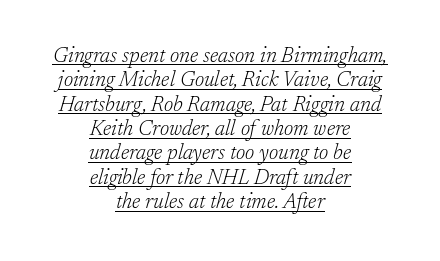
Q: Is the text bold? A: No.
Q: Is the text italic (slanted)? A: Yes, it leans right by about 17 degrees.
Q: Is the text underlined? A: Yes.
Q: How is the paragraph aligned? A: Centered.
Q: Is the spacing between letters normal or unusually wide? A: Normal.
